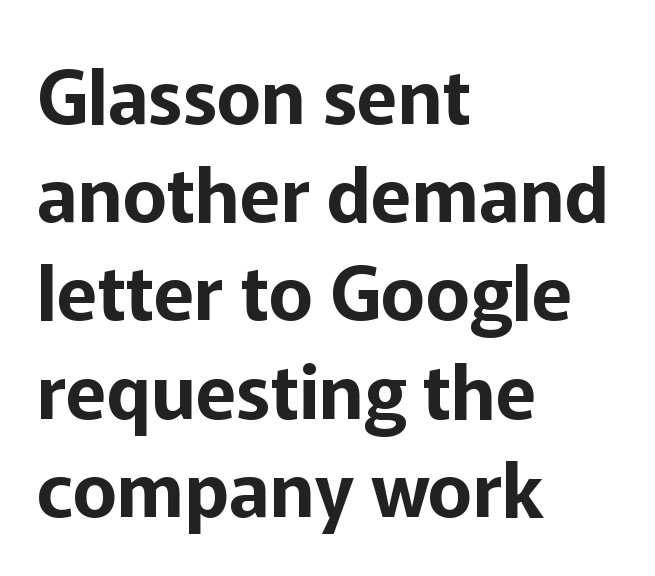
Q: Is the text italic (slanted)? A: No, it is upright.
Q: Is the typeface a serif or a sans-serif typeface? A: Sans-serif.
Q: Is the text underlined? A: No.
Q: How is the paragraph aligned? A: Left-aligned.
Q: Is the spacing between letters normal or unusually wide? A: Normal.
Q: Is the spacing between lines tight, normal or loose? A: Normal.
Q: Width (condensed, normal, or wide)? A: Normal.
Q: Stroke contrast? A: Low.
Q: x-height? A: Medium.
Q: Monospaced? A: No.
